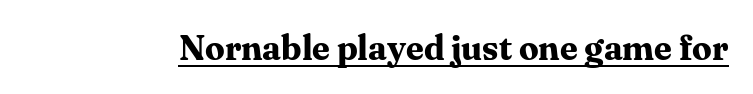
{"serif": "yes", "italic": "no", "bold": "yes", "weight": "bold", "width": "normal", "stroke_contrast": "medium", "x_height": "medium", "monospaced": "no", "underline": "yes", "letter_spacing": "normal", "letter_spacing_em": 0.0, "glyph_px": 35}
